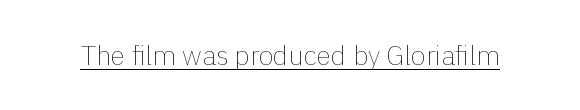
The image shows 27 px text type, upright; set normal letter spacing, underlined.
